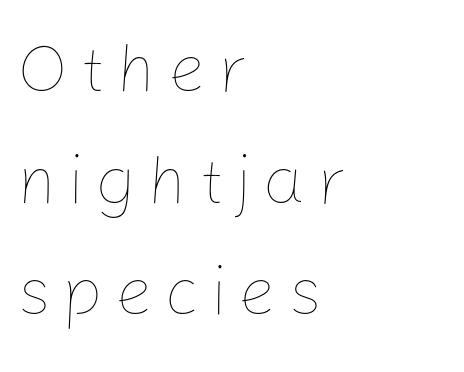
Q: Is the text bold? A: No.
Q: Is the text italic (slanted)? A: No, it is upright.
Q: Is the text underlined? A: No.
Q: How is the paragraph aligned? A: Left-aligned.
Q: Is the spacing between lines tight, normal or loose? A: Normal.
Q: Width (condensed, normal, or wide)? A: Normal.
Q: Stroke contrast? A: Low.
Q: x-height? A: Medium.
Q: Monospaced? A: No.
